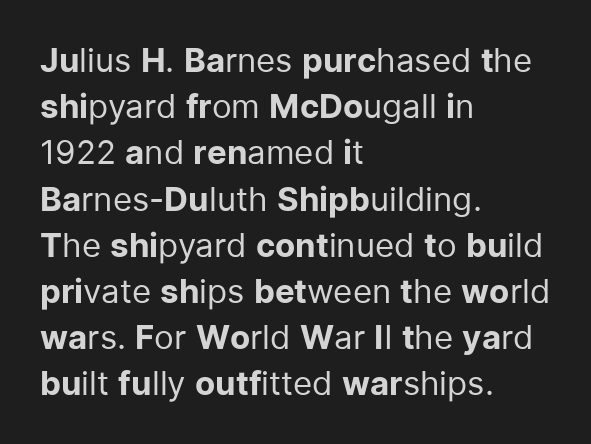
Where is the straight margin? On the left. A typesetter would call this zero additional tracking. How would I describe the line gaps? Plain and ordinary. Vertical strokes here are truly vertical. Stem width sits at or under what a default text font uses. A typesetter would call this proportional, since set widths differ per character.
